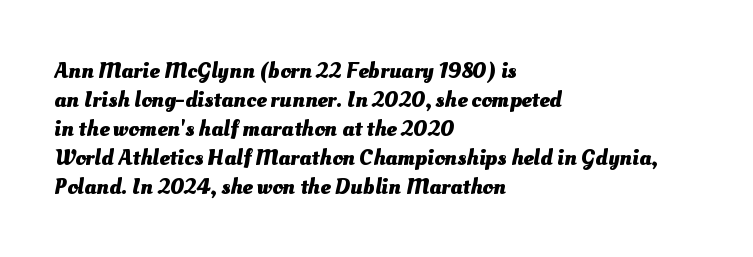
Q: Is the text bold? A: Yes.
Q: Is the text underlined? A: No.
Q: How is the paragraph aligned? A: Left-aligned.
Q: Is the spacing between letters normal or unusually wide? A: Normal.
Q: Is the spacing between lines tight, normal or loose? A: Normal.
